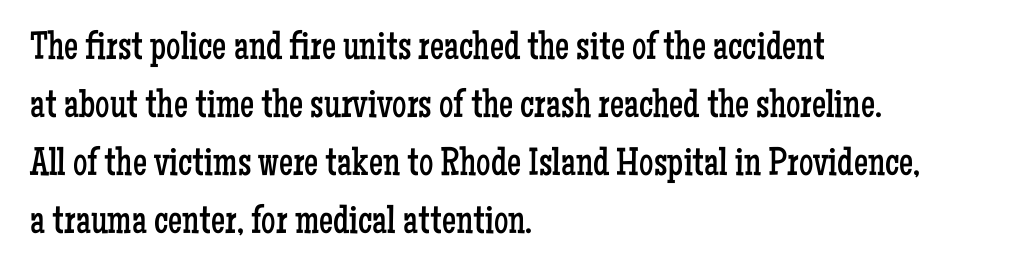
Q: Is the text bold? A: No.
Q: Is the text italic (slanted)? A: No, it is upright.
Q: Is the typeface a serif or a sans-serif typeface? A: Serif.
Q: Is the text underlined? A: No.
Q: How is the paragraph aligned? A: Left-aligned.
Q: Is the spacing between letters normal or unusually wide? A: Normal.
Q: Is the spacing between lines tight, normal or loose? A: Normal.
Q: Width (condensed, normal, or wide)? A: Condensed.
Q: Stroke contrast? A: Low.
Q: x-height? A: Medium.
Q: Monospaced? A: No.
